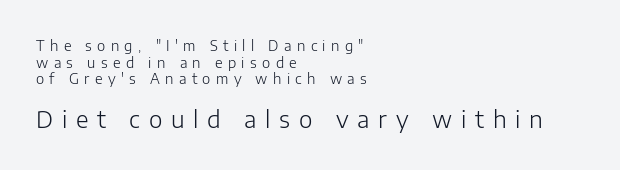
Q: Is the text bold? A: No.
Q: Is the text italic (slanted)? A: No, it is upright.
Q: Is the text underlined? A: No.
Q: How is the paragraph aligned? A: Left-aligned.
Q: Is the spacing between letters normal or unusually wide? A: Unusually wide.
Q: Which block of text is set in a larger size, the first (top) or the second (bottom)? A: The second (bottom) one.
